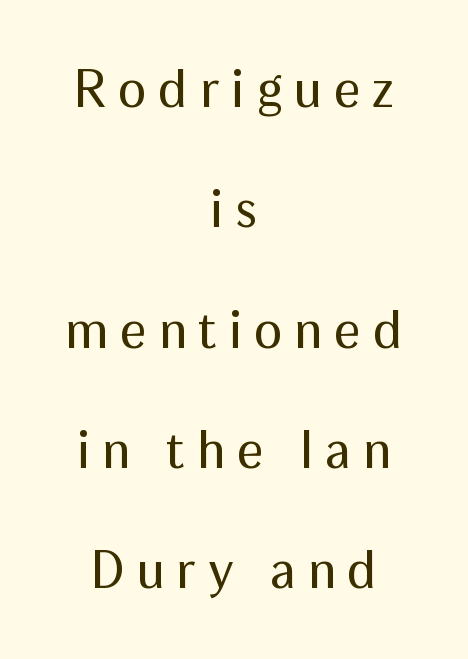
The image shows 53 px regular-weight sans-serif type, upright; set centered, loose line spacing (2.27x), unusually wide letter spacing (+0.22 em), not underlined; medium stroke contrast and a medium x-height.
